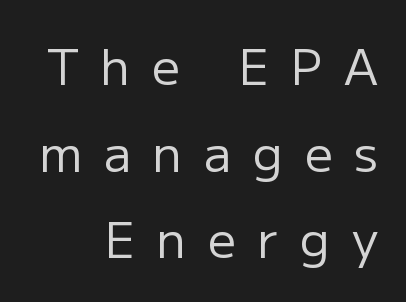
{"serif": "no", "italic": "no", "bold": "no", "weight": "regular", "width": "normal", "stroke_contrast": "low", "x_height": "medium", "monospaced": "no", "underline": "no", "align": "right", "line_spacing_ratio": 1.77, "letter_spacing": "wide", "letter_spacing_em": 0.45, "glyph_px": 49}
